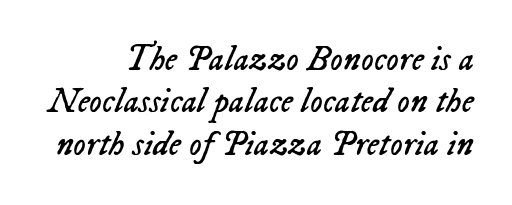
{"italic": "yes", "lean": "right", "slant_degrees": 23, "bold": "no", "weight": "regular", "width": "normal", "stroke_contrast": "low", "x_height": "medium", "monospaced": "no", "underline": "no", "line_spacing_ratio": 1.21, "letter_spacing": "normal", "letter_spacing_em": 0.0, "glyph_px": 35}
